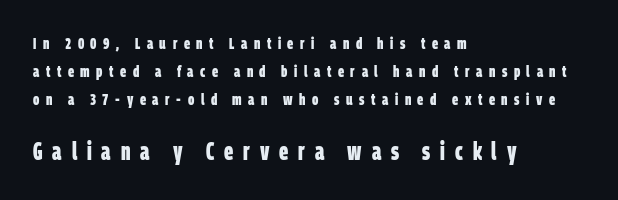
Between one letter and the next there's a generous, obvious gap. Strokes here are thick enough to call this a true bold. Which chunk is bigger? The second one — the bottom block dwarfs the top. Does the copy run flush right? No — it runs flush left. The words here are not underlined.
